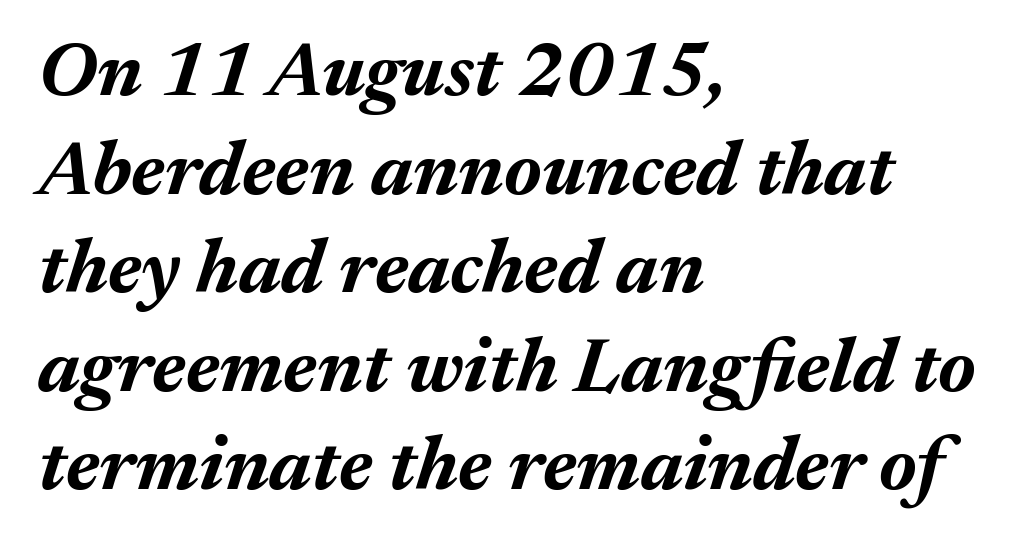
{"italic": "yes", "lean": "right", "slant_degrees": 17, "bold": "yes", "weight": "bold", "width": "normal", "stroke_contrast": "medium", "x_height": "medium", "monospaced": "no", "underline": "no", "align": "left", "line_spacing": "normal", "line_spacing_ratio": 1.28, "letter_spacing": "normal", "letter_spacing_em": 0.0, "glyph_px": 77}
